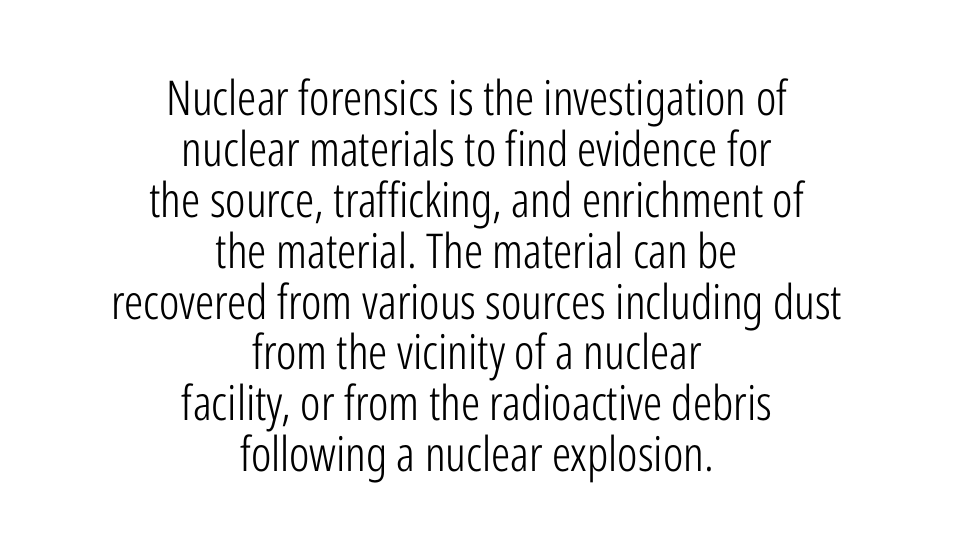
{"serif": "no", "italic": "no", "bold": "no", "weight": "light", "width": "condensed", "stroke_contrast": "low", "x_height": "medium", "monospaced": "no", "underline": "no", "align": "center", "line_spacing": "tight", "line_spacing_ratio": 1.06, "letter_spacing": "normal", "letter_spacing_em": 0.0, "glyph_px": 48}
